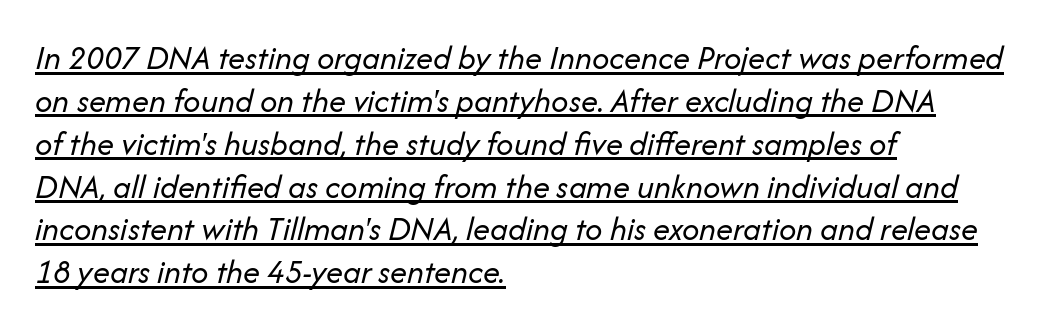
{"italic": "yes", "lean": "right", "slant_degrees": 14, "bold": "no", "weight": "regular", "width": "normal", "stroke_contrast": "low", "x_height": "medium", "monospaced": "no", "underline": "yes", "align": "left", "line_spacing": "normal", "line_spacing_ratio": 1.26, "letter_spacing": "normal", "letter_spacing_em": 0.0, "glyph_px": 34}
